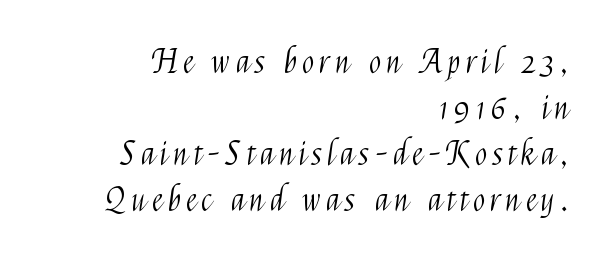
{"serif": "no", "bold": "no", "weight": "light", "width": "condensed", "stroke_contrast": "medium", "x_height": "medium", "monospaced": "no", "underline": "no", "align": "right", "line_spacing": "normal", "line_spacing_ratio": 1.44, "glyph_px": 32}
